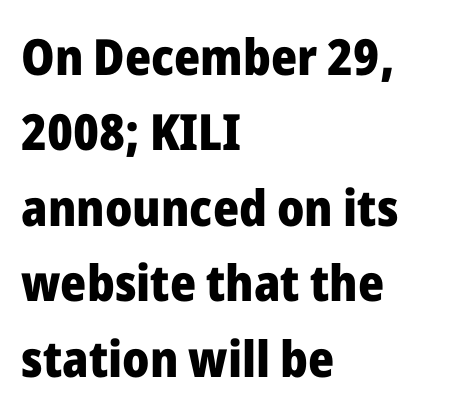
Q: Is the text bold? A: Yes.
Q: Is the text italic (slanted)? A: No, it is upright.
Q: Is the typeface a serif or a sans-serif typeface? A: Sans-serif.
Q: Is the text underlined? A: No.
Q: How is the paragraph aligned? A: Left-aligned.
Q: Is the spacing between letters normal or unusually wide? A: Normal.
Q: Is the spacing between lines tight, normal or loose? A: Normal.
Q: Width (condensed, normal, or wide)? A: Normal.
Q: Stroke contrast? A: Low.
Q: x-height? A: Medium.
Q: Monospaced? A: No.
